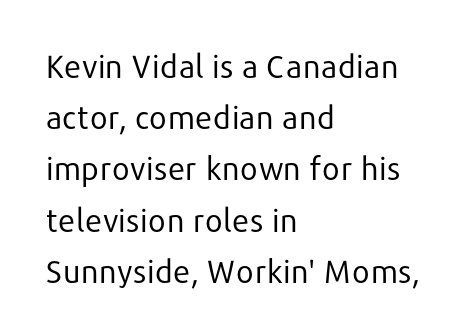
{"serif": "no", "italic": "no", "bold": "no", "weight": "regular", "width": "normal", "stroke_contrast": "low", "x_height": "medium", "monospaced": "no", "underline": "no", "align": "left", "line_spacing": "normal", "line_spacing_ratio": 1.6, "letter_spacing": "normal", "letter_spacing_em": 0.0, "glyph_px": 32}
